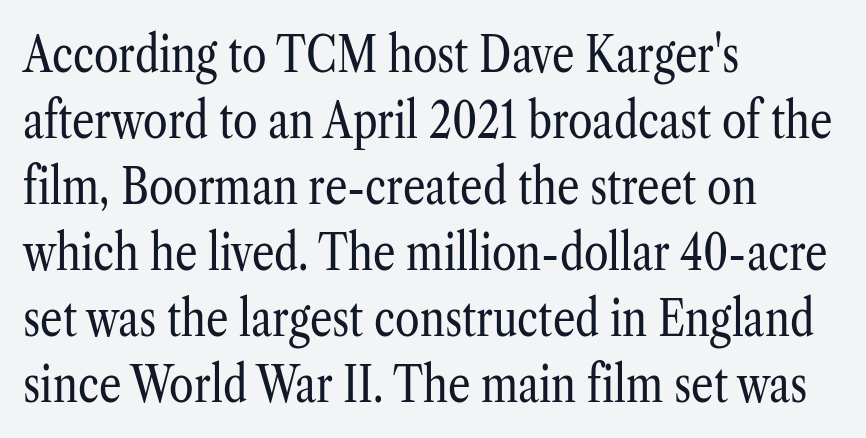
Tracking here is standard; glyphs follow each other at the usual distance. Letters rest on an invisible, unmarked baseline. A typesetter would label this face a serif. A quiet, ordinary-to-light weight characterises the typeface. Nope, not italic — everything's standing straight.
